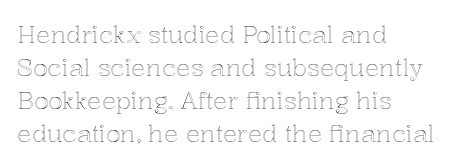
The type sits square on the baseline with zero lean. Students, observe: this is what conventionally led text looks like. Notice how the passage keeps a crisp vertical edge on the left only. Lines of text with bare space underneath.
